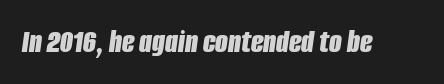
Q: Is the text bold? A: Yes.
Q: Is the text italic (slanted)? A: Yes, it leans right by about 8 degrees.
Q: Is the text underlined? A: No.
Q: Is the spacing between letters normal or unusually wide? A: Normal.
Q: Width (condensed, normal, or wide)? A: Condensed.
Q: Stroke contrast? A: Low.
Q: x-height? A: Large.
Q: Monospaced? A: No.
